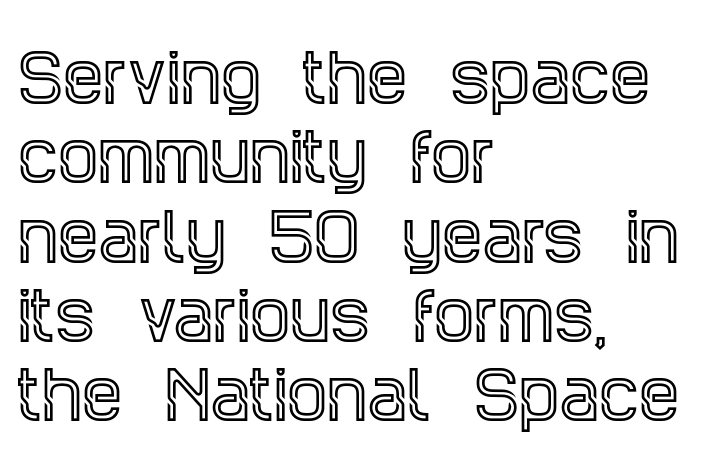
This is the regular roman posture of the typeface. The rendering uses natural spacing where letterforms have individual widths. The space beneath each line is pristine and unruled. Each word holds together tightly as a unit, with standard inter-letter gaps.
